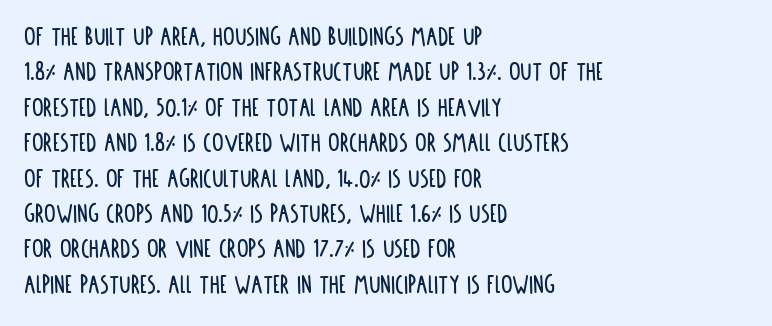
Alignment: flush left. Is this a sans? Yes — the strokes have no serifs. These lines were composed using upright roman letters. The tracking reads as untouched default to a designer's eye. The rendering uses natural spacing where letterforms have individual widths.
